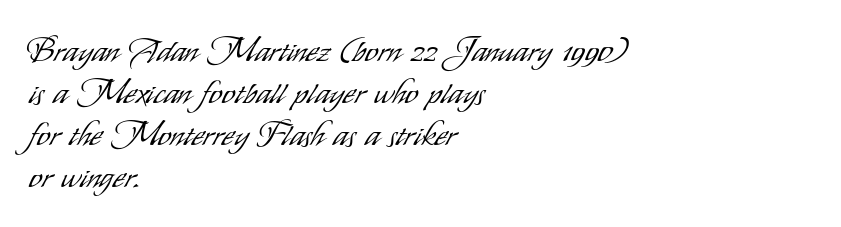
Q: Is the text bold? A: No.
Q: Is the text italic (slanted)? A: Yes.
Q: Is the typeface a serif or a sans-serif typeface? A: Sans-serif.
Q: Is the text underlined? A: No.
Q: How is the paragraph aligned? A: Left-aligned.
Q: Is the spacing between letters normal or unusually wide? A: Normal.
Q: Is the spacing between lines tight, normal or loose? A: Normal.
Q: Width (condensed, normal, or wide)? A: Condensed.
Q: Stroke contrast? A: Low.
Q: x-height? A: Small.
Q: Monospaced? A: No.
